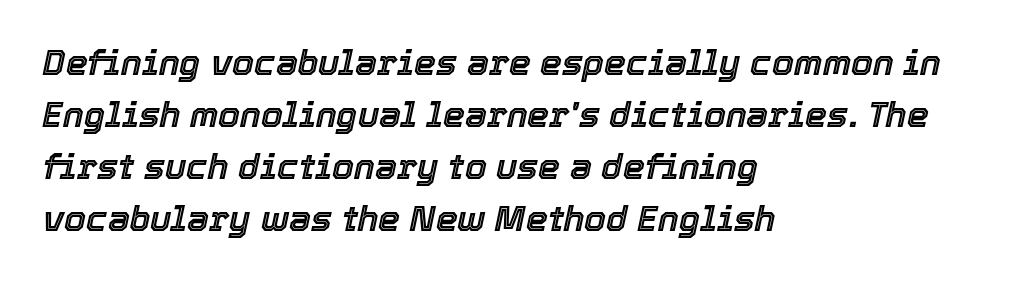
A clean baseline with only descenders dipping below it. A typesetter would call this zero additional tracking. The designer left line spacing at the default. These lines are rendered in a variable-pitch font. Style check: oblique. The typesetter chose a ragged-right arrangement here.
